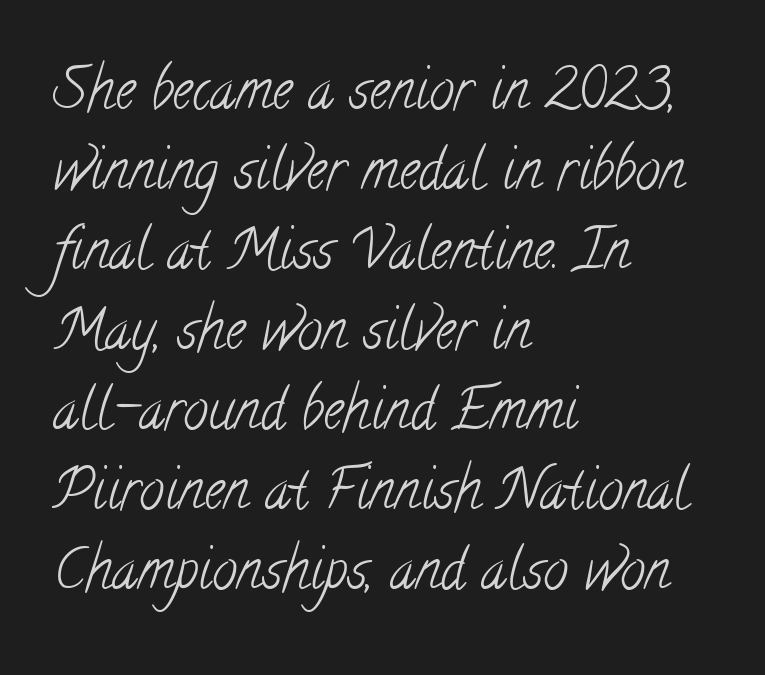
The image shows 56 px light, condensed serif type; set left-aligned, normal line spacing (1.43x), normal letter spacing, not underlined; low stroke contrast and a small x-height.
